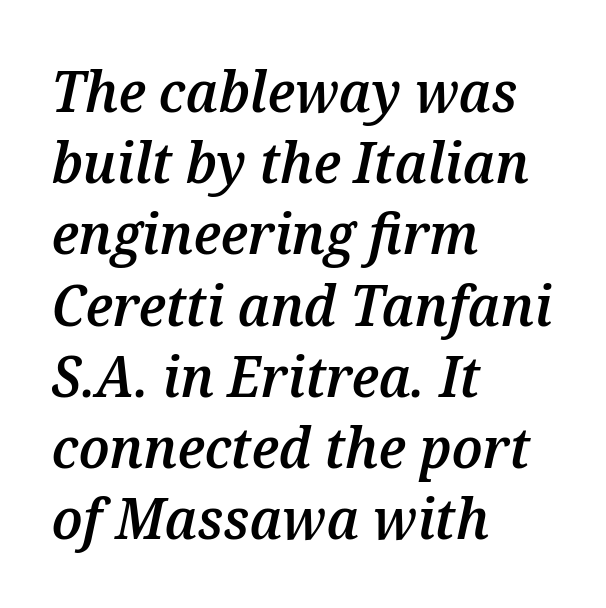
The image shows 57 px semibold type, italic (leaning right); set left-aligned, normal line spacing (1.25x), normal letter spacing, not underlined; medium stroke contrast and a medium x-height.
